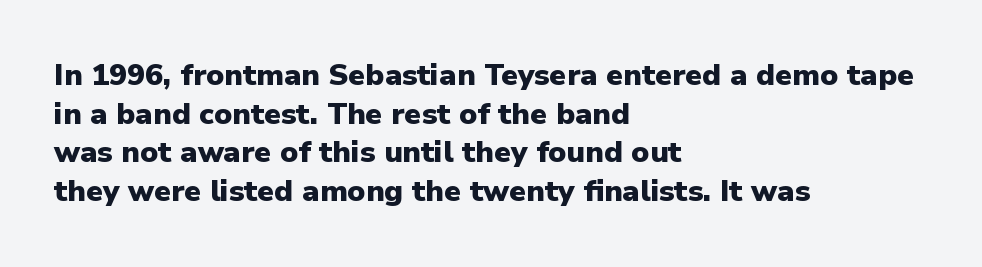
The image shows 30 px heavy sans-serif type, upright; set left-aligned, normal line spacing (1.29x), normal letter spacing, not underlined; low stroke contrast and a medium x-height.
